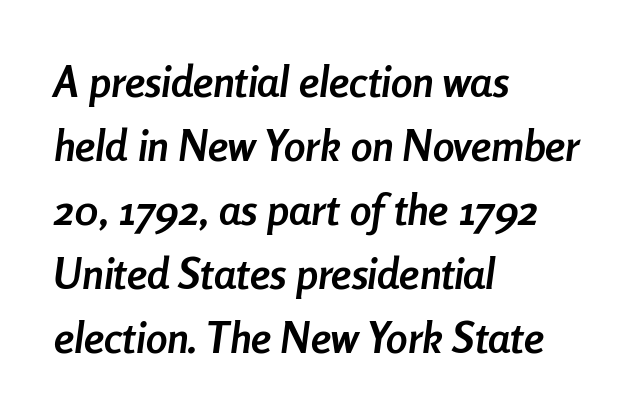
Is the letter spacing exaggerated? No — it looks like the ordinary default. Quick note: italic. You could not count columns in this text — the font is proportionally spaced. Does the copy run flush right? No — it runs flush left. The leading is moderate, giving the passage an even texture.
